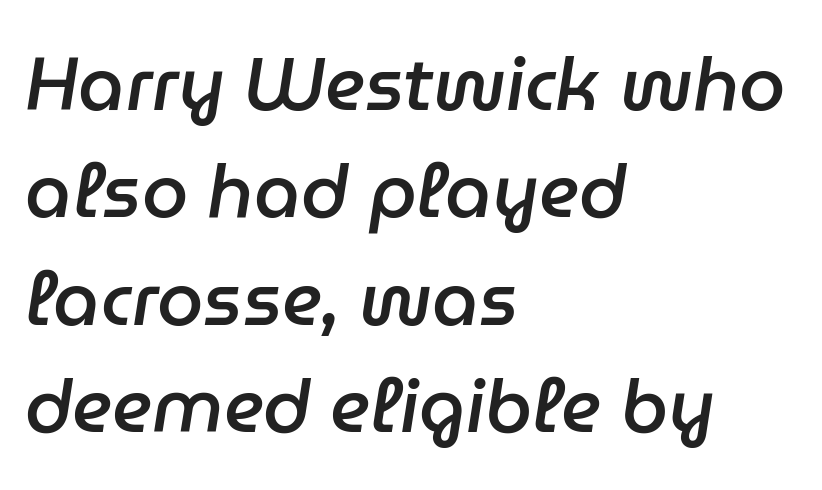
{"italic": "yes", "lean": "right", "slant_degrees": 9, "bold": "semi", "weight": "semibold", "width": "normal", "stroke_contrast": "low", "x_height": "medium", "monospaced": "no", "underline": "no", "align": "left", "line_spacing": "normal", "line_spacing_ratio": 1.45, "letter_spacing": "normal", "letter_spacing_em": 0.0, "glyph_px": 74}
